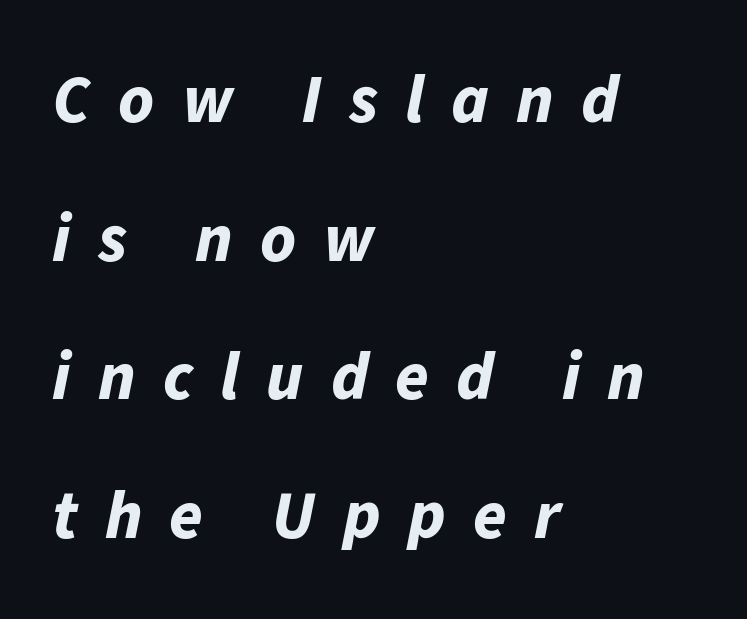
The image shows 68 px bold type, italic (leaning right); set left-aligned, loose line spacing (2.04x), unusually wide letter spacing (+0.4 em), not underlined; low stroke contrast and a medium x-height.
